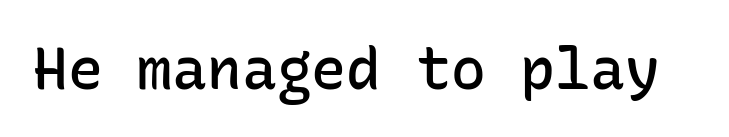
The image shows 58 px semibold sans-serif type, upright, monospaced; set normal letter spacing, not underlined; low stroke contrast and a medium x-height.
